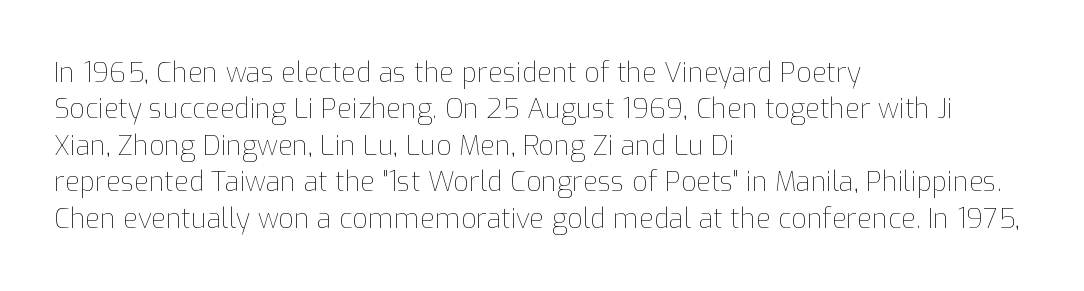
The image shows 27 px text type, upright; set left-aligned, normal line spacing (1.35x), normal letter spacing, not underlined.
